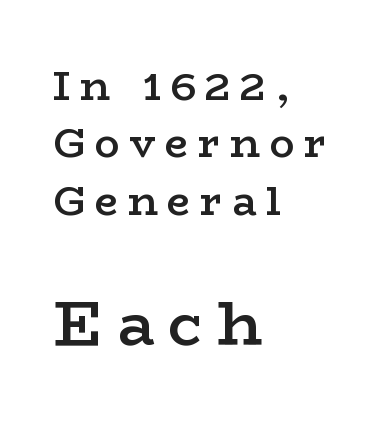
Words float on clear page, feet unadorned. You could only call the tracking loose — the letters float apart. Look at the glyph heights: the lower group is clearly the bigger setting. Every letter is mildly thick-stroked: semibold rather than bold.
